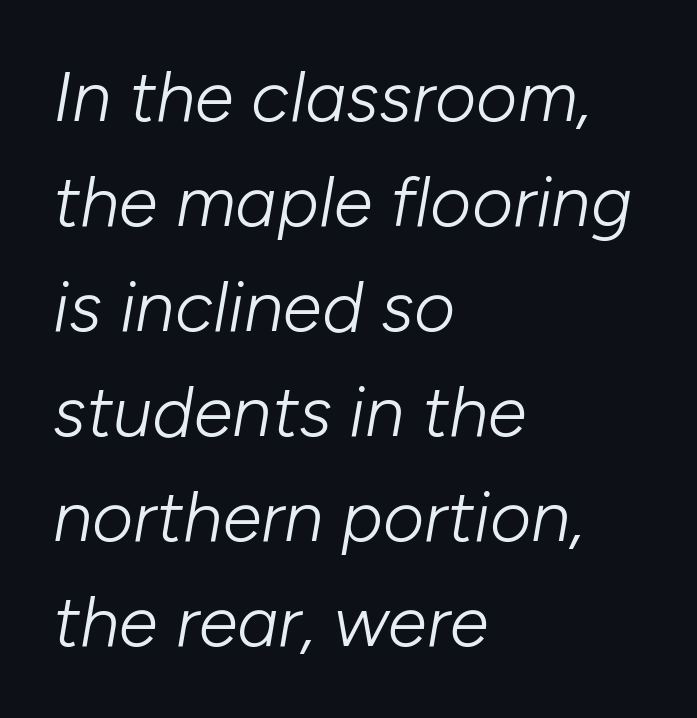
Horizontal bands of white between lines are of average thickness. Stems here are at most as thick as an everyday book face. The rendering uses natural spacing where letterforms have individual widths. Italic? Definitely — the glyphs are oblique.
